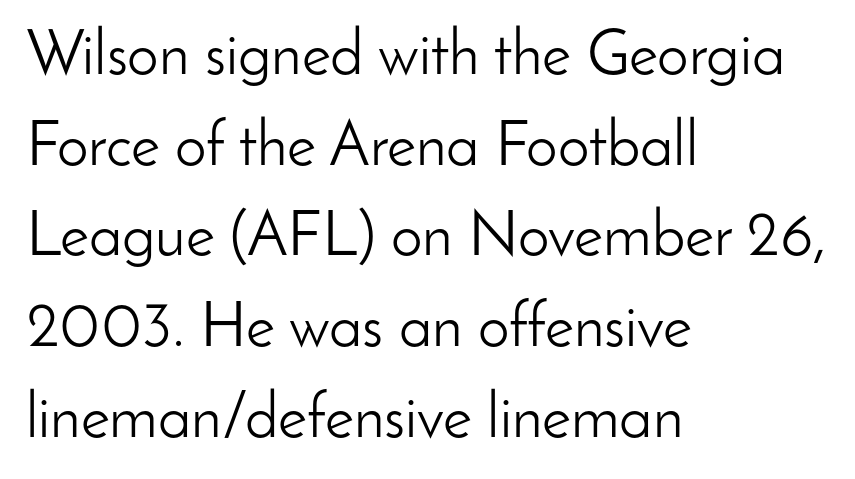
{"serif": "no", "italic": "no", "bold": "no", "weight": "light", "width": "normal", "stroke_contrast": "low", "x_height": "small", "monospaced": "no", "underline": "no", "align": "left", "line_spacing": "normal", "line_spacing_ratio": 1.44, "letter_spacing": "normal", "letter_spacing_em": 0.0, "glyph_px": 63}
